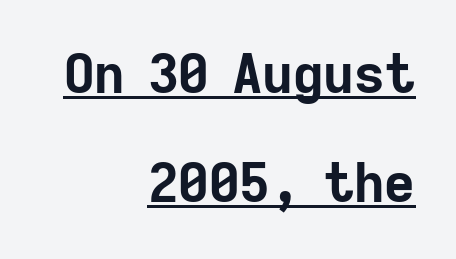
Honestly, the letter spacing is just normal — you wouldn't notice it. Look at the stroke-to-counter ratio: heavy, a bold. A continuous stroke trails under the words, as in a hyperlink. These lines were composed using upright roman letters. The rendering shows plain stroke endings on the letterforms — a sans-serif design.
